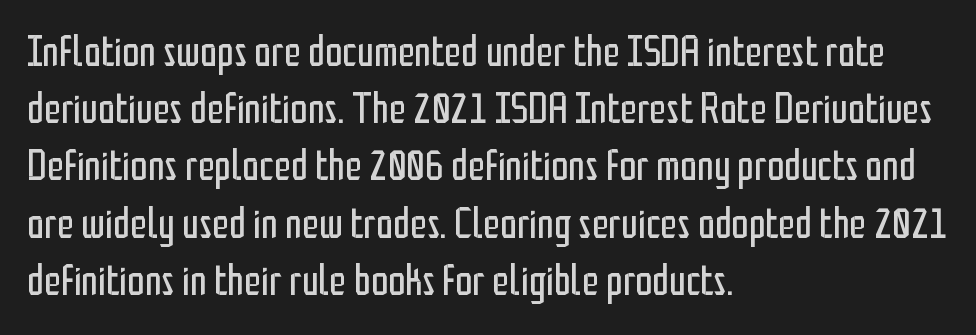
The image shows 43 px regular-weight, condensed sans-serif type, upright; set left-aligned, normal line spacing (1.33x), normal letter spacing, not underlined; low stroke contrast and a medium x-height.
